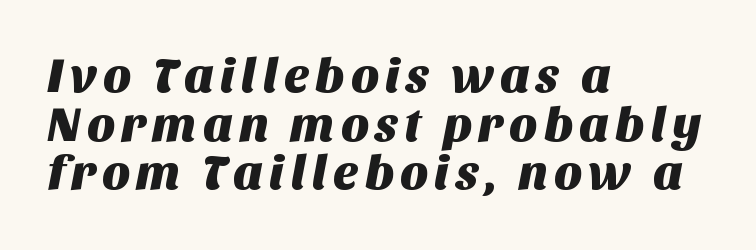
Q: Is the typeface a serif or a sans-serif typeface? A: Sans-serif.
Q: Is the text underlined? A: No.
Q: How is the paragraph aligned? A: Left-aligned.
Q: Is the spacing between lines tight, normal or loose? A: Tight.
Q: Width (condensed, normal, or wide)? A: Normal.
Q: Stroke contrast? A: Medium.
Q: x-height? A: Large.
Q: Monospaced? A: No.
